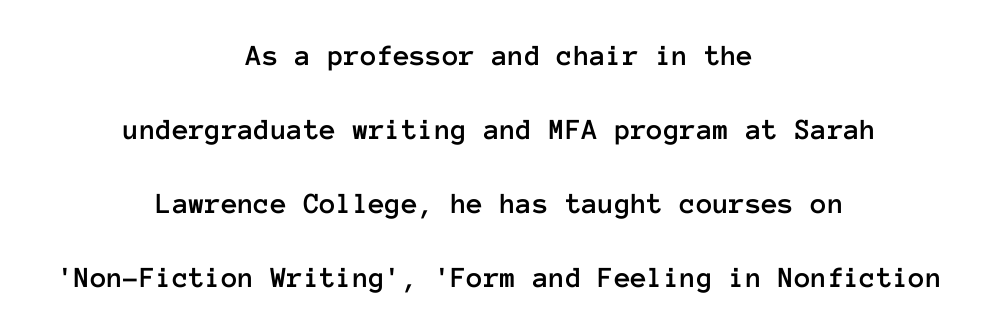
Q: Is the text italic (slanted)? A: No, it is upright.
Q: Is the text underlined? A: No.
Q: How is the paragraph aligned? A: Centered.
Q: Is the spacing between letters normal or unusually wide? A: Normal.
Q: Is the spacing between lines tight, normal or loose? A: Loose.
Q: Width (condensed, normal, or wide)? A: Normal.
Q: Stroke contrast? A: Low.
Q: x-height? A: Medium.
Q: Monospaced? A: Yes.
